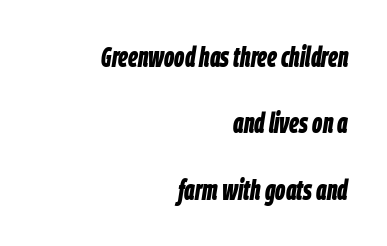
Q: Is the text bold? A: Yes.
Q: Is the text italic (slanted)? A: Yes, it leans right by about 9 degrees.
Q: Is the text underlined? A: No.
Q: How is the paragraph aligned? A: Right-aligned.
Q: Is the spacing between letters normal or unusually wide? A: Normal.
Q: Is the spacing between lines tight, normal or loose? A: Loose.
Q: Width (condensed, normal, or wide)? A: Condensed.
Q: Stroke contrast? A: Low.
Q: x-height? A: Large.
Q: Monospaced? A: No.
